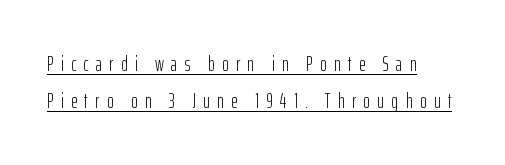
The image shows 21 px text type, upright; set left-aligned, line spacing 1.74x, unusually wide letter spacing (+0.34 em), underlined.
